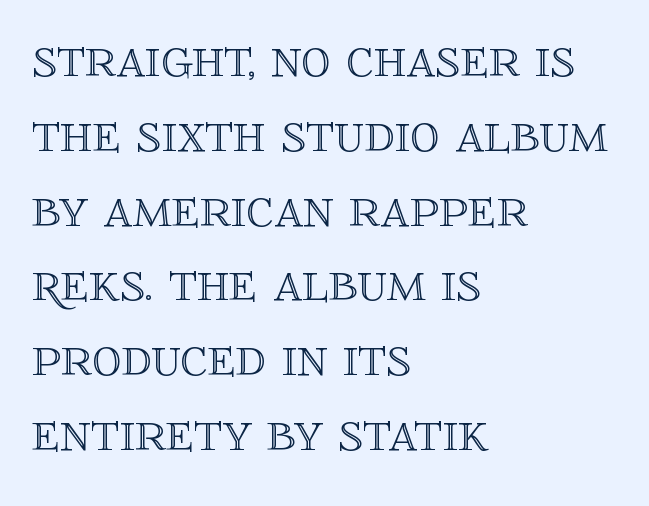
The image shows 58 px text type, upright; set left-aligned, normal line spacing (1.29x), normal letter spacing, not underlined; a large x-height.
